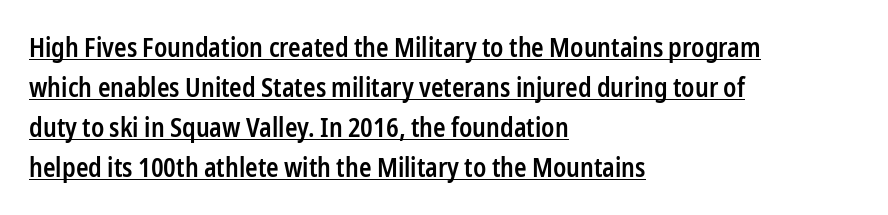
{"italic": "no", "bold": "semi", "underline": "yes", "align": "left", "line_spacing": "normal", "line_spacing_ratio": 1.54, "letter_spacing": "normal", "letter_spacing_em": 0.0, "glyph_px": 26}
